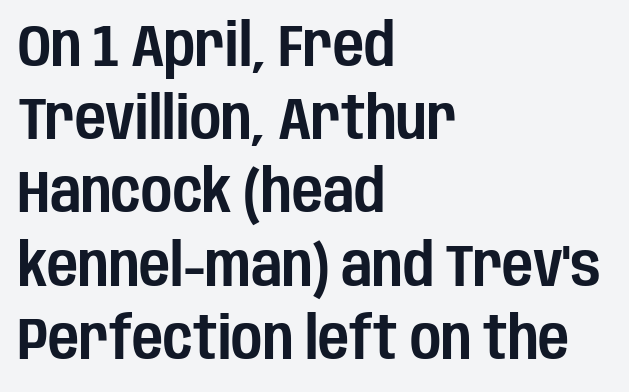
{"serif": "no", "italic": "no", "width": "condensed", "stroke_contrast": "low", "x_height": "large", "monospaced": "no", "underline": "no", "align": "left", "line_spacing_ratio": 1.22, "letter_spacing": "normal", "letter_spacing_em": 0.0, "glyph_px": 60}
